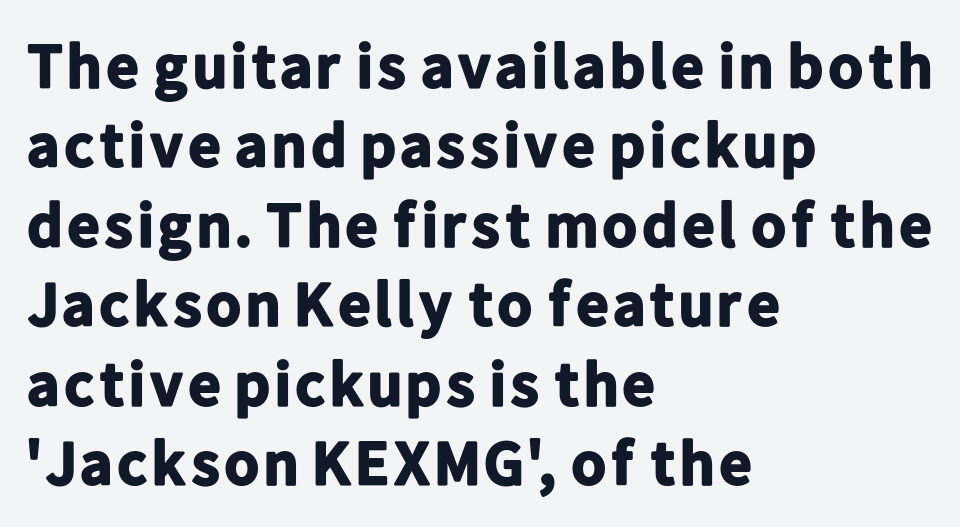
{"serif": "no", "italic": "no", "bold": "yes", "weight": "bold", "width": "normal", "stroke_contrast": "low", "x_height": "medium", "monospaced": "no", "underline": "no", "align": "left", "line_spacing": "normal", "line_spacing_ratio": 1.26, "letter_spacing": "normal", "letter_spacing_em": 0.0, "glyph_px": 63}
